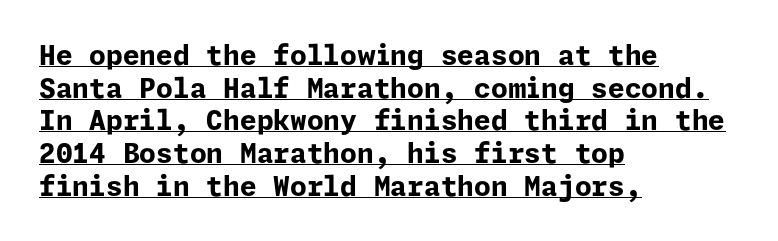
{"italic": "no", "bold": "yes", "underline": "yes", "align": "left", "line_spacing_ratio": 1.21, "letter_spacing": "normal", "letter_spacing_em": 0.0, "glyph_px": 27}
